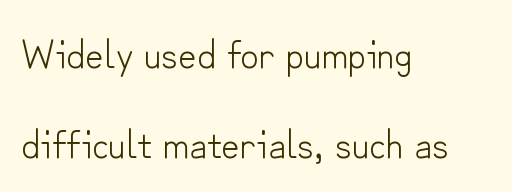
{"serif": "no", "italic": "no", "bold": "no", "weight": "light", "width": "normal", "stroke_contrast": "low", "x_height": "small", "monospaced": "no", "underline": "no", "align": "left", "line_spacing": "loose", "line_spacing_ratio": 2.26, "letter_spacing": "normal", "letter_spacing_em": 0.0, "glyph_px": 40}
